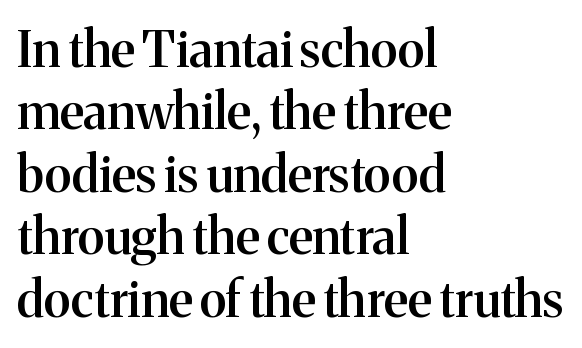
Leftover space on each line is placed entirely after the last word. You could not count columns in this text — the font is proportionally spaced. Line spacing here is normal. Do the letters lean? They stand straight.
